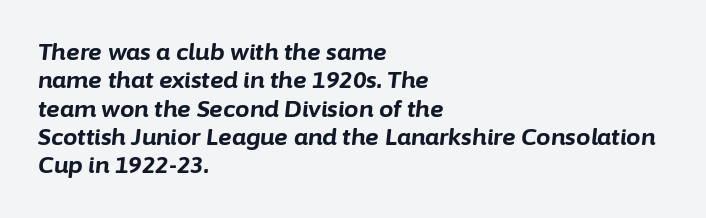
Q: Is the text bold? A: Yes.
Q: Is the text italic (slanted)? A: Yes, it leans right by about 6 degrees.
Q: Is the text underlined? A: No.
Q: How is the paragraph aligned? A: Left-aligned.
Q: Is the spacing between letters normal or unusually wide? A: Normal.
